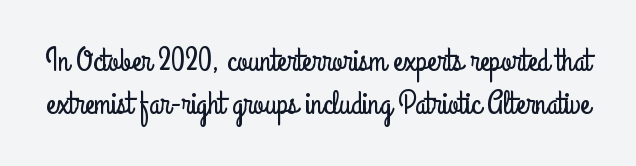
Line spacing here is normal. Plain, unruled lines of type. Spacing verdict: proportional, widths tailored to each character. Students, note that the glyphs here touch the page at normal intervals.
